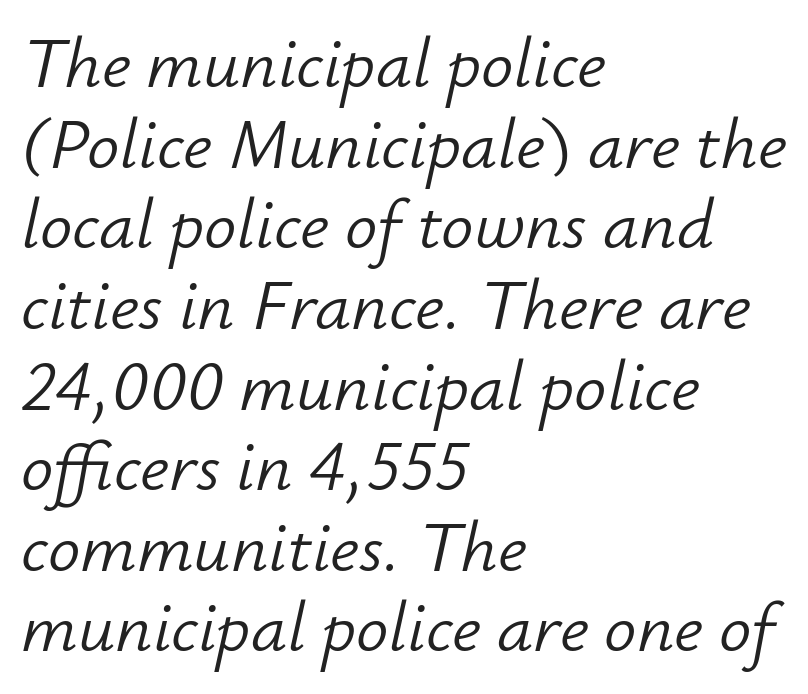
Does the leading feel generous? Not at all — it's pinched. This sample has the flowing, uneven cadence of proportional lettering. Line beginnings align vertically; line endings do not. Nobody drew a line under any word here. The typesetting does not lean heavy: it is not bold. An italicized treatment has been applied to the whole sample.
